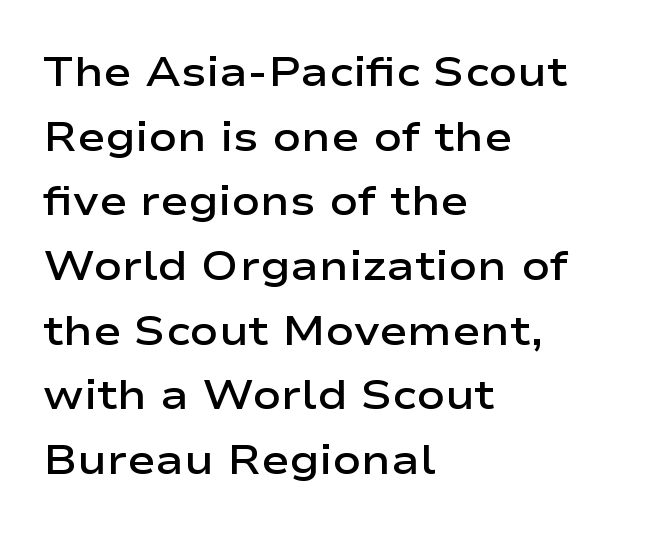
The image shows 42 px semibold, wide sans-serif type, upright; set left-aligned, normal line spacing (1.54x), normal letter spacing, not underlined; low stroke contrast and a medium x-height.
